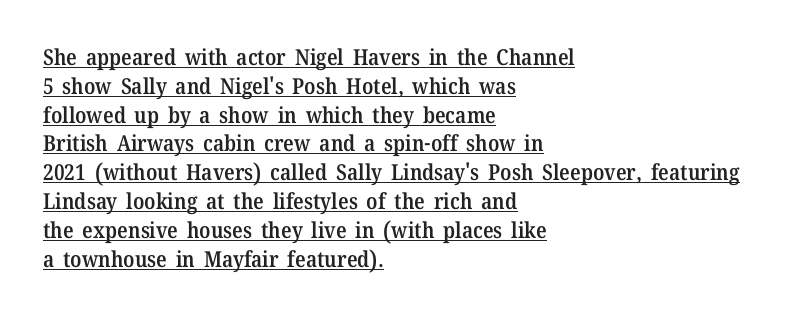
The image shows 22 px text type, upright; set left-aligned, normal line spacing (1.31x), normal letter spacing, underlined.
